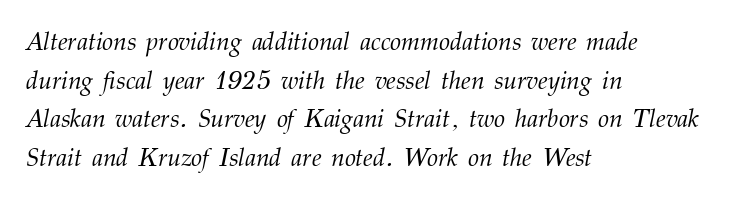
Look at the tracking — it's just the regular setting, nothing added. Yep, that's italic — everything's leaning. In CSS terms this would be text-align: left. The area under the type is left untouched. Is the type heavy? It reads as light-to-regular instead. Regular leading.
